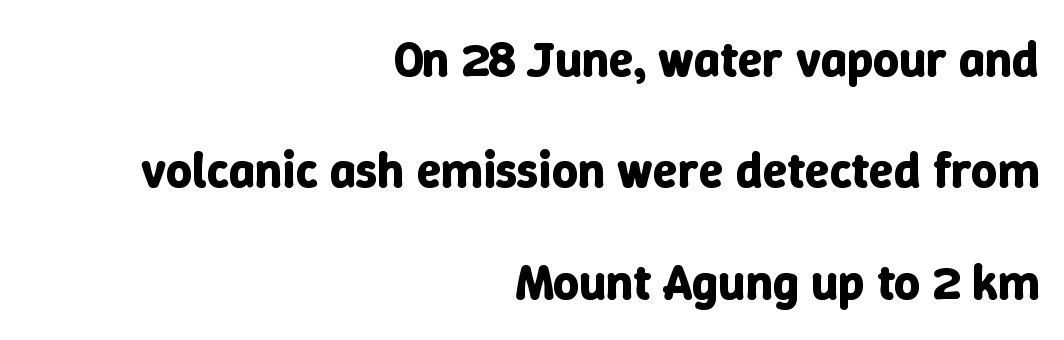
{"italic": "no", "bold": "yes", "weight": "bold", "width": "normal", "stroke_contrast": "low", "x_height": "medium", "monospaced": "no", "underline": "no", "align": "right", "line_spacing": "loose", "line_spacing_ratio": 2.23, "letter_spacing": "normal", "letter_spacing_em": 0.0, "glyph_px": 50}
